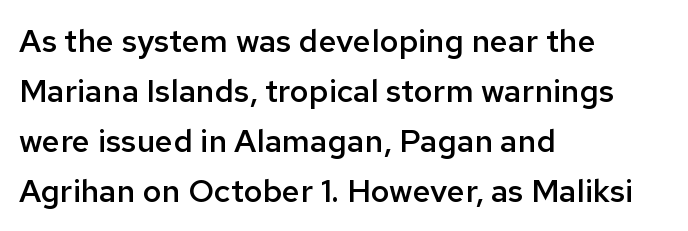
{"serif": "no", "italic": "no", "bold": "semi", "weight": "semibold", "width": "normal", "stroke_contrast": "low", "x_height": "medium", "monospaced": "no", "underline": "no", "align": "left", "line_spacing": "normal", "line_spacing_ratio": 1.56, "letter_spacing": "normal", "letter_spacing_em": 0.0, "glyph_px": 32}
